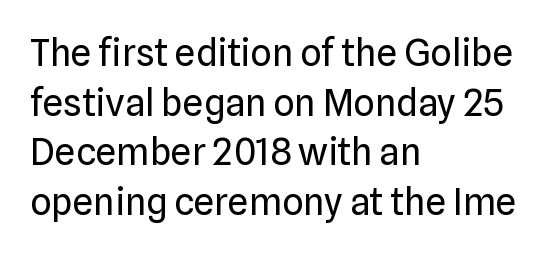
Here the glyphs are tracked normally, forming tight word shapes. Counters stay open thanks to moderate or lighter strokes. Visually the block forms a straight wall on the left and a jagged coastline on the right. Rows of type keep a routine distance in the vertical direction. Type without underlining. Here the designer chose a conventional face with non-uniform glyph widths.
